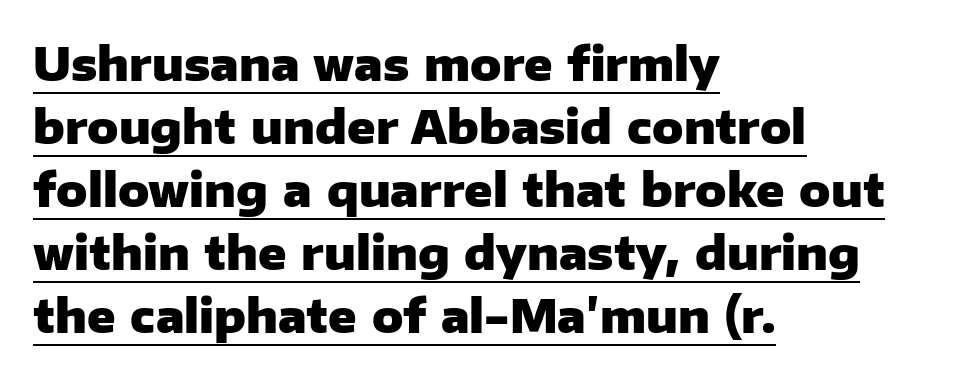
The image shows 46 px heavy sans-serif type, upright; set left-aligned, normal line spacing (1.37x), normal letter spacing, underlined; low stroke contrast and a medium x-height.
